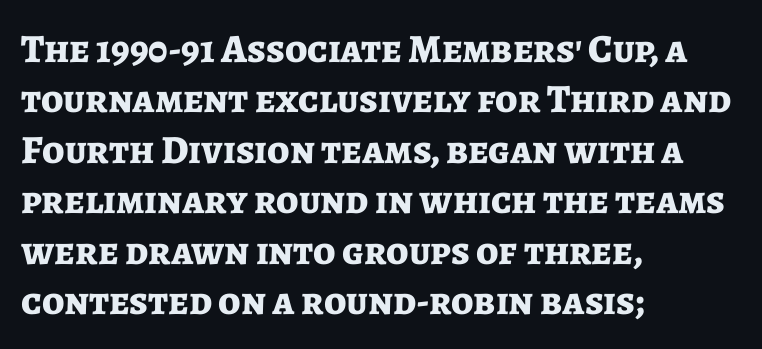
Q: Is the text bold? A: Yes.
Q: Is the text italic (slanted)? A: No, it is upright.
Q: Is the typeface a serif or a sans-serif typeface? A: Sans-serif.
Q: Is the text underlined? A: No.
Q: How is the paragraph aligned? A: Left-aligned.
Q: Is the spacing between letters normal or unusually wide? A: Normal.
Q: Is the spacing between lines tight, normal or loose? A: Normal.
Q: Width (condensed, normal, or wide)? A: Normal.
Q: Stroke contrast? A: Low.
Q: x-height? A: Medium.
Q: Monospaced? A: No.
